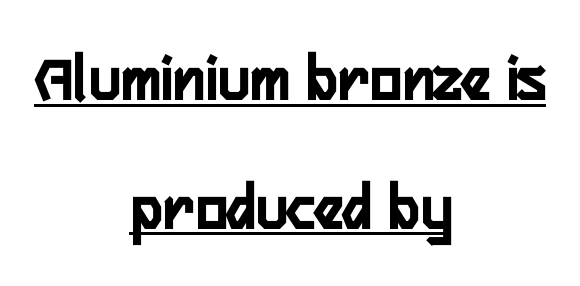
The image shows 67 px semibold, condensed sans-serif type, upright; set centered, loose line spacing (1.92x), normal letter spacing, underlined; low stroke contrast and a medium x-height.
